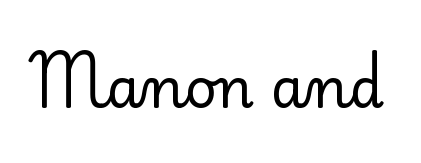
{"serif": "yes", "italic": "no", "width": "normal", "stroke_contrast": "low", "x_height": "small", "monospaced": "no", "underline": "no", "letter_spacing": "normal", "letter_spacing_em": 0.0, "glyph_px": 55}
